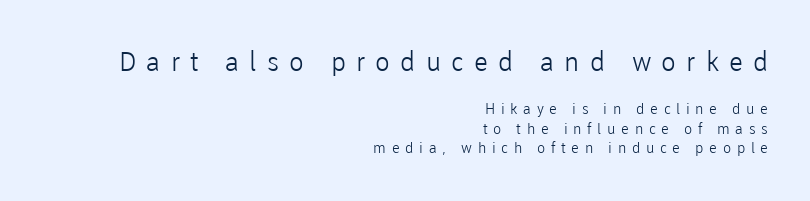
{"italic": "no", "bold": "no", "underline": "no", "align": "right", "line_spacing": "normal", "line_spacing_ratio": 1.29, "letter_spacing": "wide", "letter_spacing_em": 0.38, "larger_block": "first", "size_ratio": 1.8, "glyph_px": 27}
